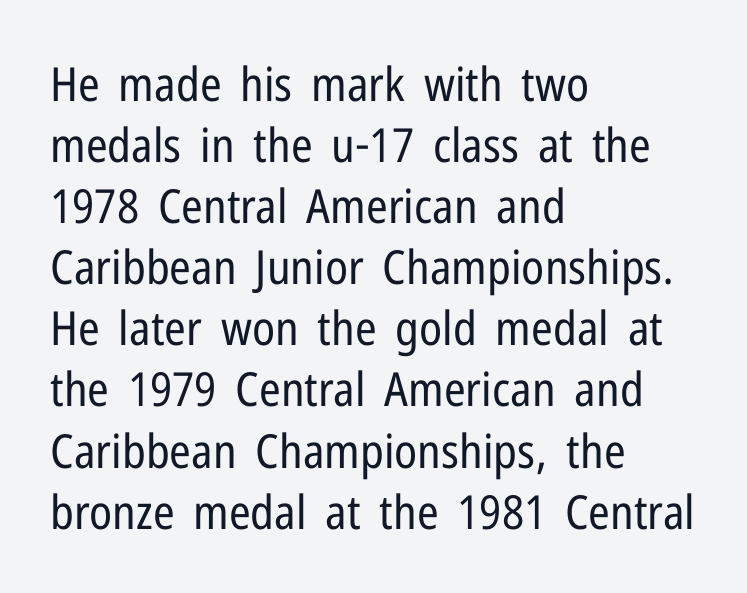
Q: Is the text bold? A: No.
Q: Is the text italic (slanted)? A: No, it is upright.
Q: Is the typeface a serif or a sans-serif typeface? A: Sans-serif.
Q: Is the text underlined? A: No.
Q: How is the paragraph aligned? A: Left-aligned.
Q: Is the spacing between letters normal or unusually wide? A: Normal.
Q: Is the spacing between lines tight, normal or loose? A: Normal.
Q: Width (condensed, normal, or wide)? A: Condensed.
Q: Stroke contrast? A: Low.
Q: x-height? A: Medium.
Q: Monospaced? A: No.
